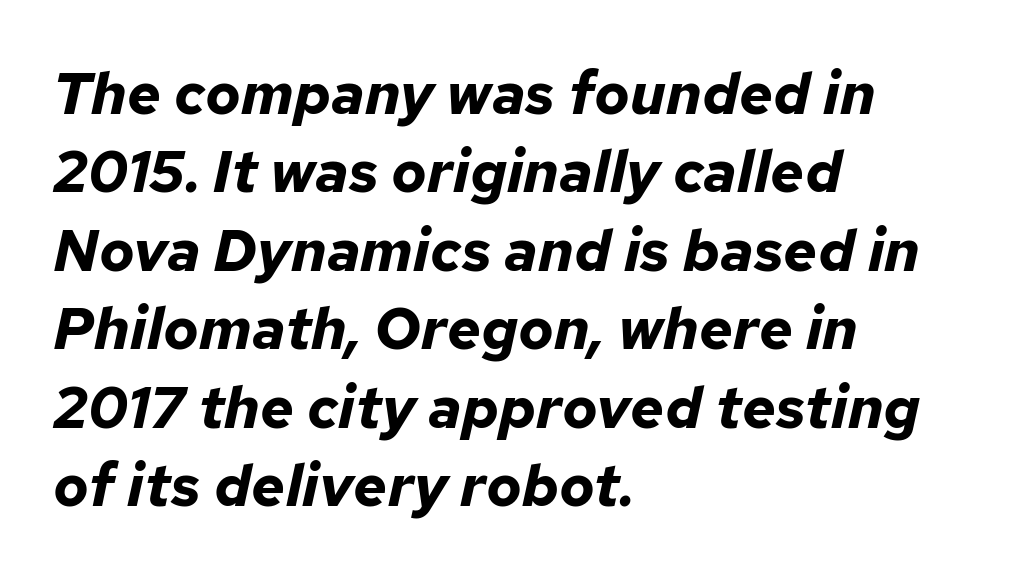
{"italic": "yes", "lean": "right", "slant_degrees": 12, "bold": "yes", "weight": "bold", "width": "normal", "stroke_contrast": "low", "x_height": "medium", "monospaced": "no", "underline": "no", "align": "left", "line_spacing": "normal", "line_spacing_ratio": 1.33, "letter_spacing": "normal", "letter_spacing_em": 0.0, "glyph_px": 59}
